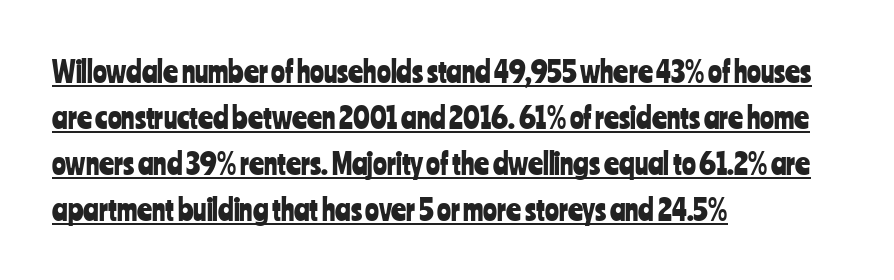
The image shows 29 px condensed sans-serif type, upright; set left-aligned, normal line spacing (1.59x), normal letter spacing, underlined; low stroke contrast and a medium x-height.
